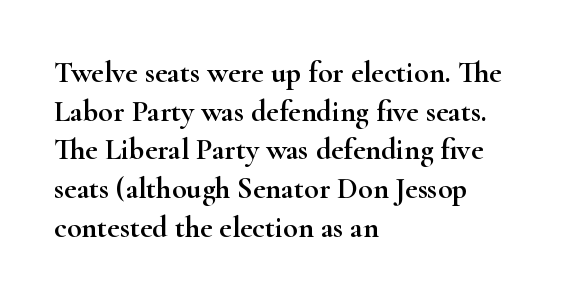
Typeset ragged right — the left edge is the straight one. The rendering keeps characters at their native spacing. Normally led — the rows are evenly, conventionally spaced. The axis of the letterforms is exactly vertical. Each letter's strokes conclude with small projecting serifs.
